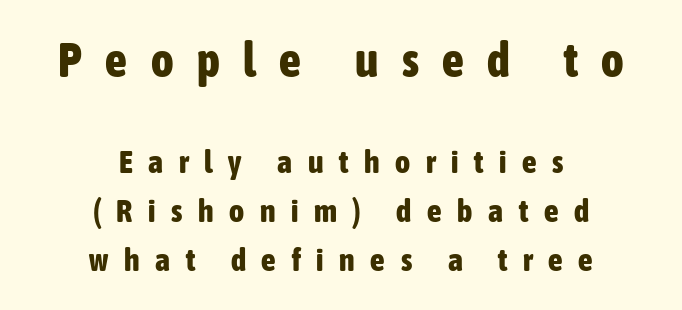
{"serif": "no", "italic": "no", "bold": "yes", "weight": "bold", "width": "condensed", "stroke_contrast": "low", "x_height": "medium", "monospaced": "no", "underline": "no", "align": "center", "line_spacing": "normal", "line_spacing_ratio": 1.52, "letter_spacing": "wide", "letter_spacing_em": 0.49, "larger_block": "first", "size_ratio": 1.5, "glyph_px": 48}
